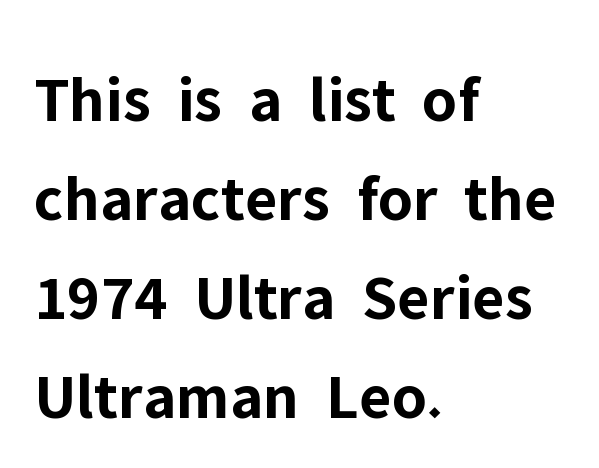
The image shows 66 px bold sans-serif type, upright; set left-aligned, normal line spacing (1.5x), normal letter spacing, not underlined; low stroke contrast and a medium x-height.
